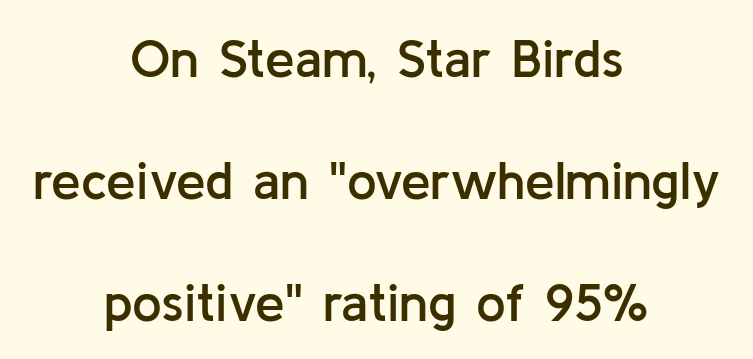
The image shows 53 px semibold sans-serif type, upright; set centered, loose line spacing (2.3x), normal letter spacing, not underlined; low stroke contrast and a medium x-height.
